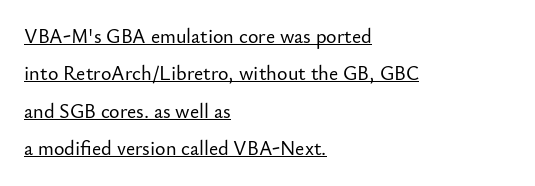
The image shows 20 px text type, upright; set left-aligned, line spacing 1.87x, normal letter spacing, underlined.
